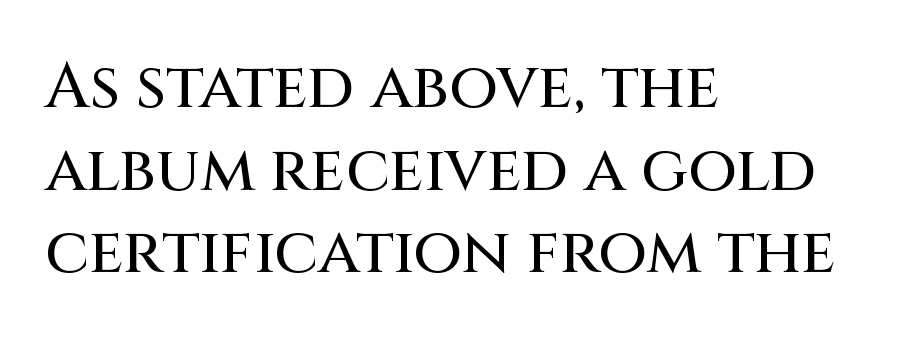
Notice how the passage keeps a crisp vertical edge on the left only. The gaps between neighbouring characters are ordinary and unremarkable. Looks like regular typesetting: each glyph gets only the width it needs. Reading down the column, the eye jumps a familiar distance to each next line. The words here are not underlined.
